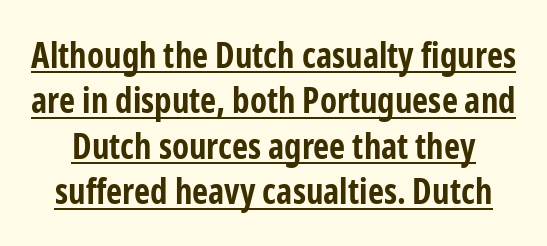
{"serif": "no", "italic": "no", "bold": "yes", "weight": "bold", "width": "condensed", "stroke_contrast": "low", "x_height": "medium", "monospaced": "no", "underline": "yes", "line_spacing": "normal", "line_spacing_ratio": 1.3, "letter_spacing": "normal", "letter_spacing_em": 0.0, "glyph_px": 35}
